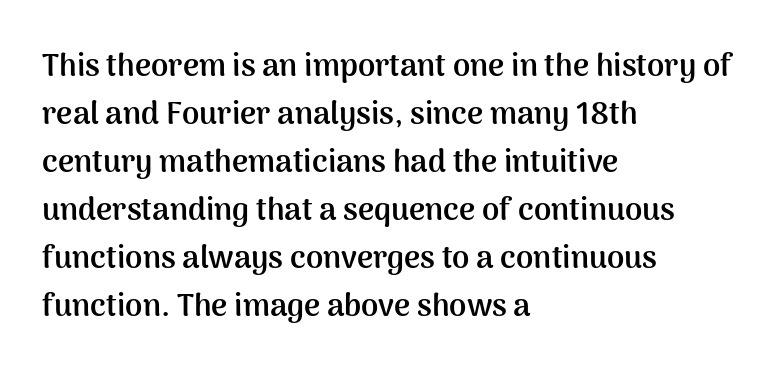
Q: Is the text bold? A: Yes.
Q: Is the text italic (slanted)? A: No, it is upright.
Q: Is the typeface a serif or a sans-serif typeface? A: Sans-serif.
Q: Is the text underlined? A: No.
Q: How is the paragraph aligned? A: Left-aligned.
Q: Is the spacing between letters normal or unusually wide? A: Normal.
Q: Is the spacing between lines tight, normal or loose? A: Normal.
Q: Width (condensed, normal, or wide)? A: Normal.
Q: Stroke contrast? A: Medium.
Q: x-height? A: Medium.
Q: Monospaced? A: No.
